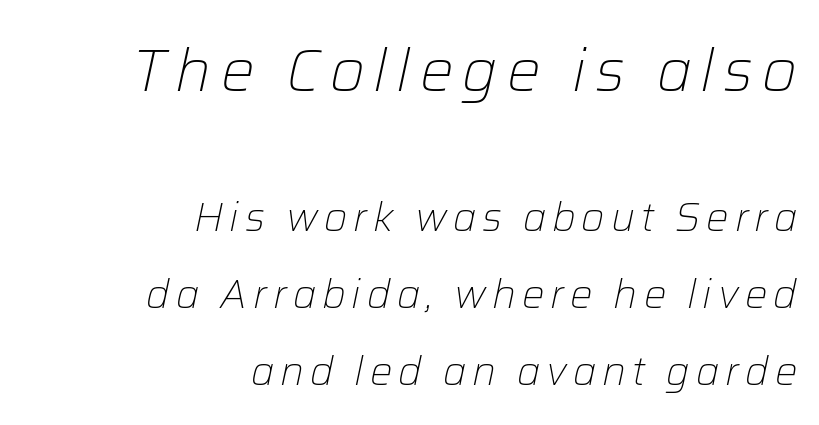
{"italic": "yes", "lean": "right", "slant_degrees": 12, "bold": "no", "weight": "light", "width": "normal", "stroke_contrast": "low", "x_height": "medium", "monospaced": "no", "underline": "no", "align": "right", "line_spacing": "loose", "line_spacing_ratio": 1.92, "larger_block": "first", "size_ratio": 1.5, "glyph_px": 60}
